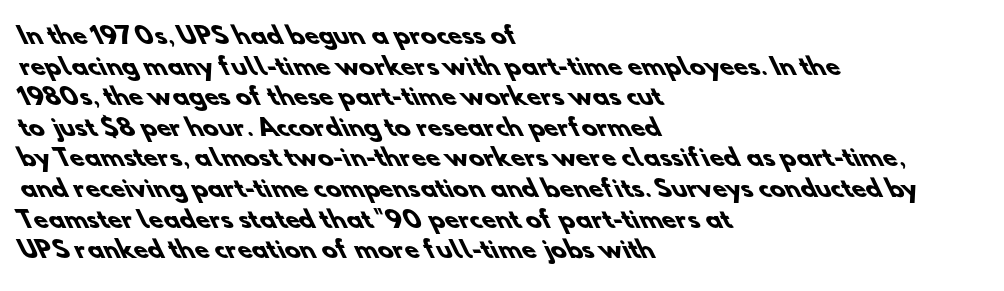
{"bold": "yes", "underline": "no", "align": "left", "line_spacing": "normal", "line_spacing_ratio": 1.33, "letter_spacing": "normal", "letter_spacing_em": 0.0, "glyph_px": 23}
